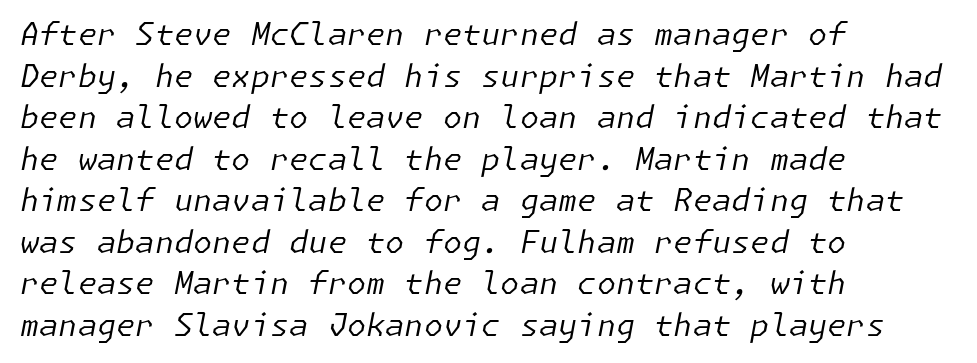
{"italic": "yes", "lean": "right", "slant_degrees": 11, "bold": "no", "weight": "regular", "width": "normal", "stroke_contrast": "low", "x_height": "medium", "underline": "no", "align": "left", "line_spacing": "normal", "line_spacing_ratio": 1.34, "letter_spacing": "normal", "letter_spacing_em": 0.0, "glyph_px": 31}
